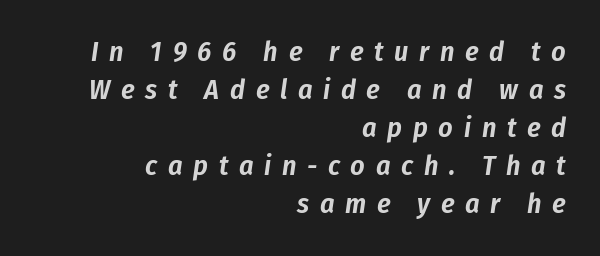
Tracking here is generous; glyphs stand well apart from one another. Descender tails drop into unmarked territory. Regular leading. These lines are set flush right with a ragged left edge. The text carries the slant typical of an italic or oblique font.
